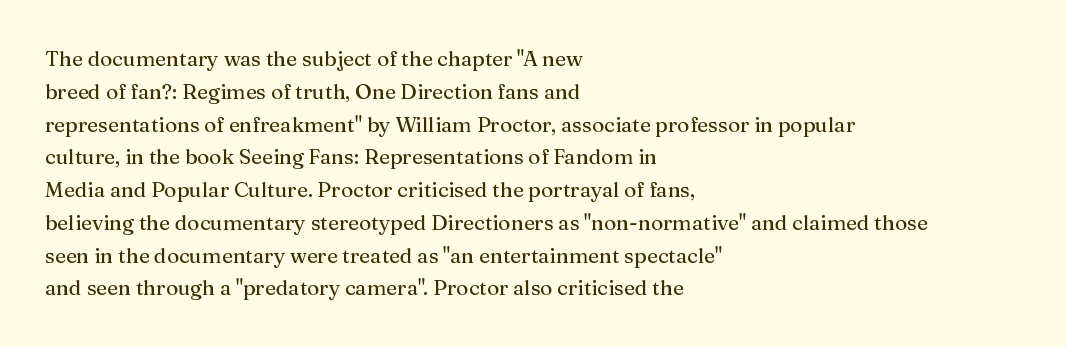
{"italic": "no", "underline": "no", "align": "left", "line_spacing": "normal", "line_spacing_ratio": 1.56, "letter_spacing": "normal", "letter_spacing_em": 0.0, "glyph_px": 21}
